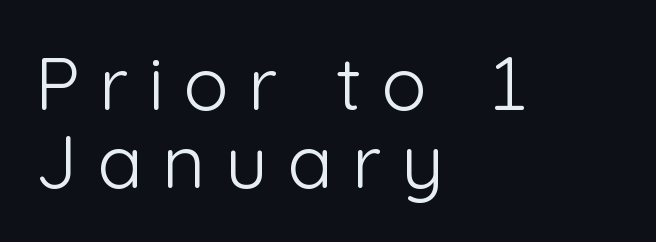
Weight: regular or lighter. Grotesque or geometric, the face here clearly has no serifs. Rendered with straight, roman letterforms. The words here are not underlined.
